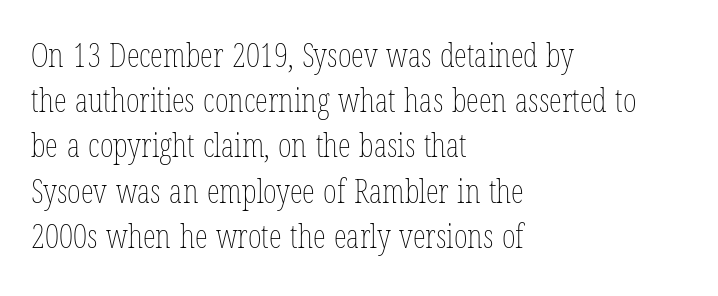
{"italic": "no", "bold": "no", "weight": "thin", "width": "condensed", "stroke_contrast": "low", "x_height": "medium", "monospaced": "no", "underline": "no", "align": "left", "line_spacing": "normal", "line_spacing_ratio": 1.37, "letter_spacing": "normal", "letter_spacing_em": 0.0, "glyph_px": 33}
